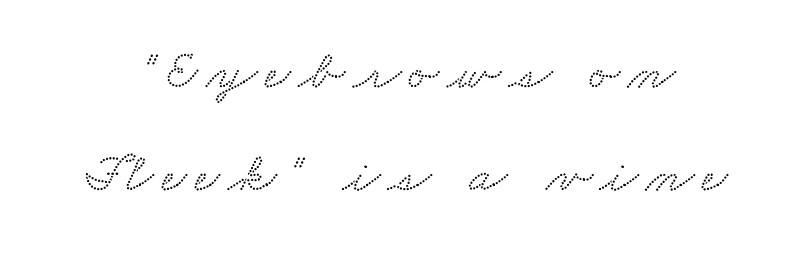
Q: Is the typeface a serif or a sans-serif typeface? A: Serif.
Q: Is the text underlined? A: No.
Q: Width (condensed, normal, or wide)? A: Wide.
Q: Stroke contrast? A: Low.
Q: x-height? A: Small.
Q: Monospaced? A: No.
